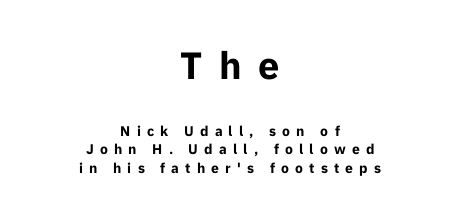
These lines are composed in type without serifs. Letter spacing: wide. The face used here appears at its bigger size in the upper chunk. Letters rest on an invisible, unmarked baseline.
